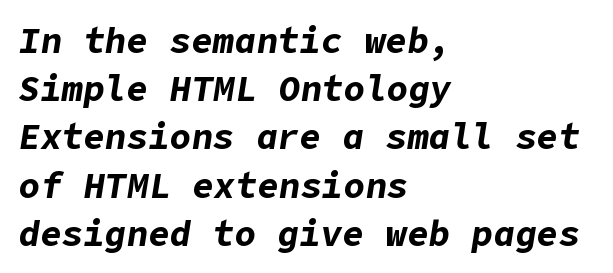
{"italic": "yes", "lean": "right", "slant_degrees": 9, "bold": "yes", "weight": "bold", "width": "normal", "stroke_contrast": "low", "x_height": "medium", "underline": "no", "align": "left", "line_spacing": "normal", "line_spacing_ratio": 1.34, "letter_spacing": "normal", "letter_spacing_em": 0.0, "glyph_px": 36}
